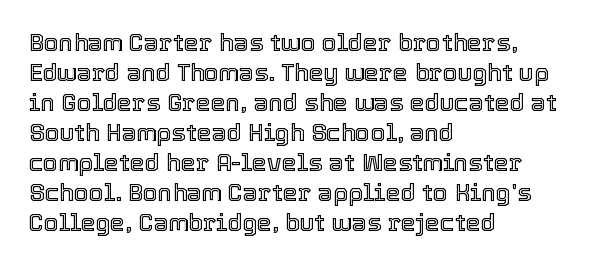
The lines in this sample share a left origin and differ only in where they stop. Tracking here is standard; glyphs follow each other at the usual distance. How would I describe the line gaps? Plain and ordinary. You can tell it's not italic because the verticals are truly vertical.
